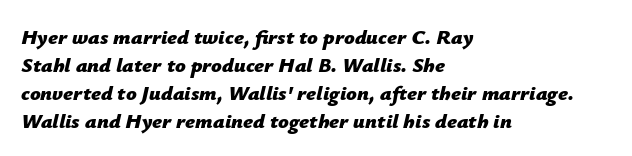
{"italic": "yes", "lean": "right", "slant_degrees": 12, "bold": "yes", "underline": "no", "align": "left", "line_spacing": "normal", "line_spacing_ratio": 1.33, "letter_spacing": "normal", "letter_spacing_em": 0.0, "glyph_px": 21}
